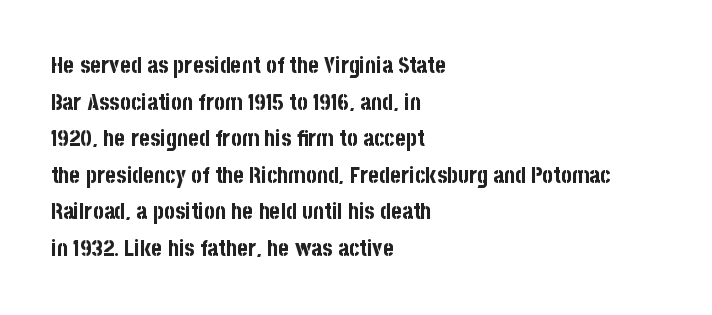
The image shows 23 px bold type, upright; set left-aligned, normal line spacing (1.59x), normal letter spacing, not underlined.
